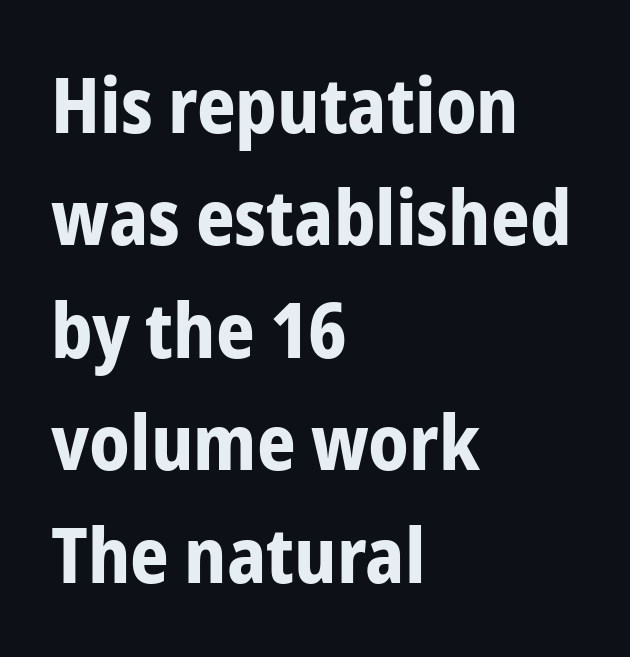
{"serif": "no", "italic": "no", "bold": "yes", "weight": "bold", "width": "condensed", "stroke_contrast": "low", "x_height": "medium", "monospaced": "no", "underline": "no", "align": "left", "line_spacing": "normal", "line_spacing_ratio": 1.48, "letter_spacing": "normal", "letter_spacing_em": 0.0, "glyph_px": 76}
